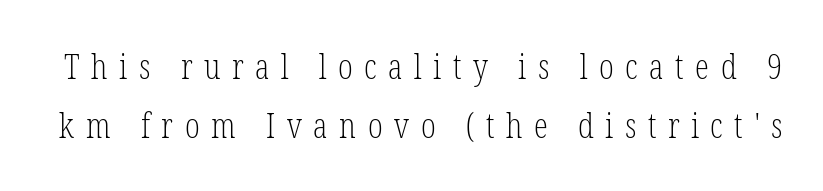
Classification — serif. The baseline area is clear. A typesetter would mark this as roman, not italic. Rows of type keep a routine distance in the vertical direction. The strokes are not fattened; the text isn't bold. What stands out about the letter spacing? Its width — letters are far apart.
